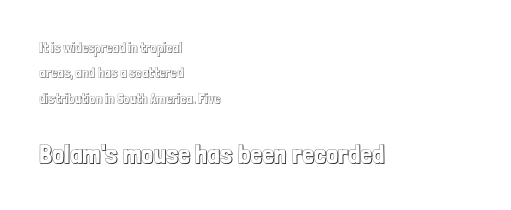
This sample uses an upright cut, with every glyph sitting square on the baseline. Which margin do the lines hug? The left one — the right edge is uneven. In terms of letterspacing, this is plain default setting. Anything drawn beneath the words? Only blank space.
